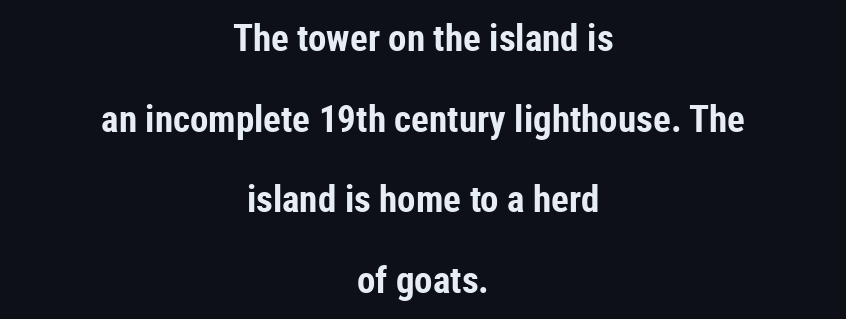
{"serif": "no", "italic": "no", "bold": "yes", "weight": "bold", "width": "condensed", "stroke_contrast": "low", "x_height": "medium", "monospaced": "no", "underline": "no", "align": "center", "line_spacing": "loose", "line_spacing_ratio": 2.18, "letter_spacing": "normal", "letter_spacing_em": 0.0, "glyph_px": 37}
